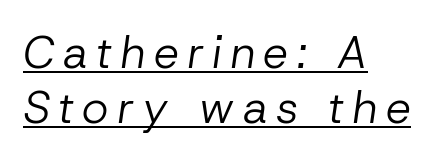
{"italic": "yes", "lean": "right", "slant_degrees": 8, "bold": "no", "weight": "regular", "width": "normal", "stroke_contrast": "low", "x_height": "medium", "monospaced": "no", "underline": "yes", "align": "left", "line_spacing_ratio": 1.22, "glyph_px": 45}
